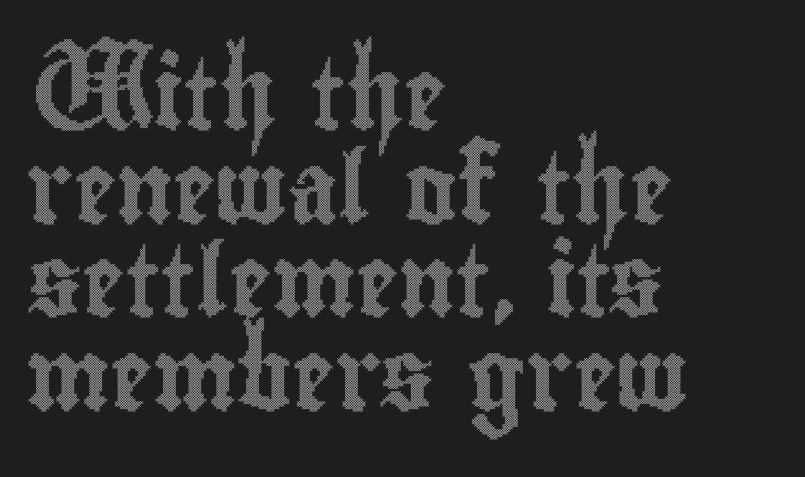
Q: Is the text italic (slanted)? A: No, it is upright.
Q: Is the text underlined? A: No.
Q: How is the paragraph aligned? A: Left-aligned.
Q: Is the spacing between letters normal or unusually wide? A: Normal.
Q: Is the spacing between lines tight, normal or loose? A: Normal.
Q: Width (condensed, normal, or wide)? A: Condensed.
Q: x-height? A: Small.
Q: Monospaced? A: No.
